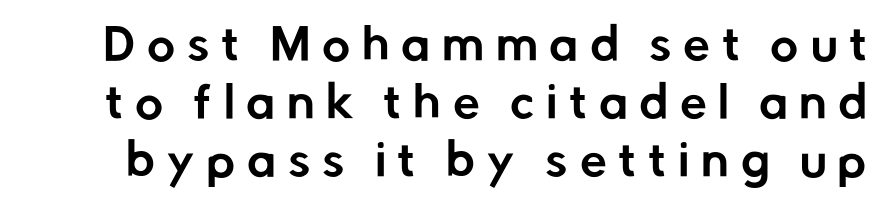
The image shows 43 px sans-serif type, upright; set normal line spacing (1.35x), unusually wide letter spacing (+0.28 em), not underlined; low stroke contrast and a medium x-height.
